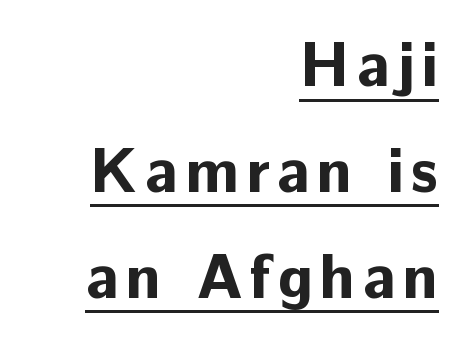
{"serif": "no", "italic": "no", "bold": "yes", "weight": "bold", "width": "normal", "stroke_contrast": "low", "x_height": "medium", "monospaced": "no", "underline": "yes", "align": "right", "line_spacing": "normal", "line_spacing_ratio": 1.68, "glyph_px": 63}
